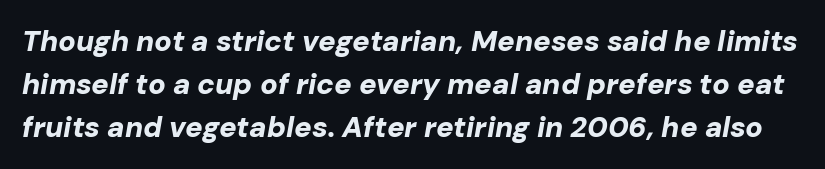
The image shows 29 px bold type, italic (leaning right); set normal line spacing (1.49x), normal letter spacing, not underlined; low stroke contrast and a medium x-height.
